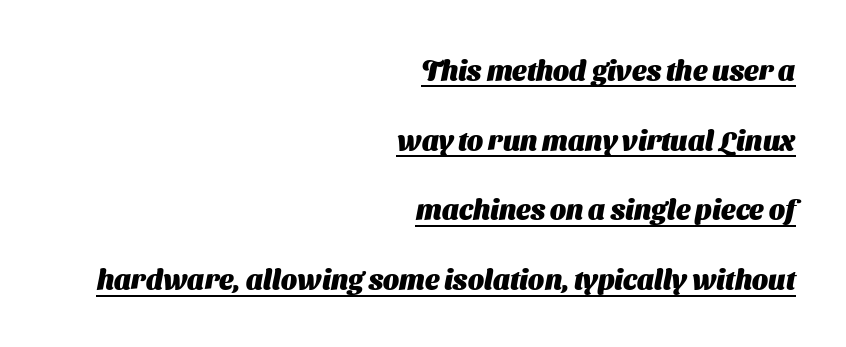
Here the glyphs are tracked normally, forming tight word shapes. A typesetter would call this leading open, well beyond the default. Students, this is bold: see how much ink each stroke carries. Is the block centered? No — it sits flush against the right margin.
